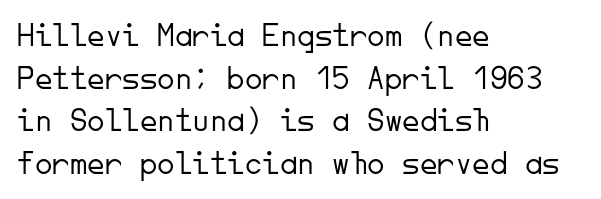
{"serif": "no", "italic": "no", "bold": "no", "weight": "light", "width": "normal", "stroke_contrast": "low", "x_height": "small", "monospaced": "yes", "underline": "no", "align": "left", "line_spacing_ratio": 1.22, "letter_spacing": "normal", "letter_spacing_em": 0.0, "glyph_px": 35}
